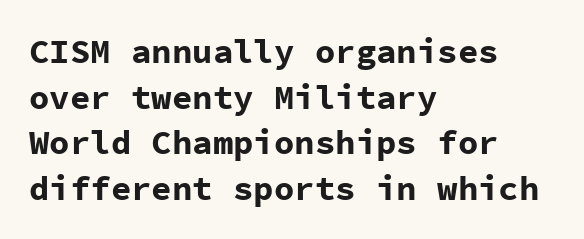
{"serif": "no", "italic": "no", "bold": "yes", "weight": "bold", "width": "normal", "stroke_contrast": "low", "x_height": "medium", "monospaced": "yes", "underline": "no", "align": "left", "line_spacing": "normal", "line_spacing_ratio": 1.34, "letter_spacing": "normal", "letter_spacing_em": 0.0, "glyph_px": 34}
